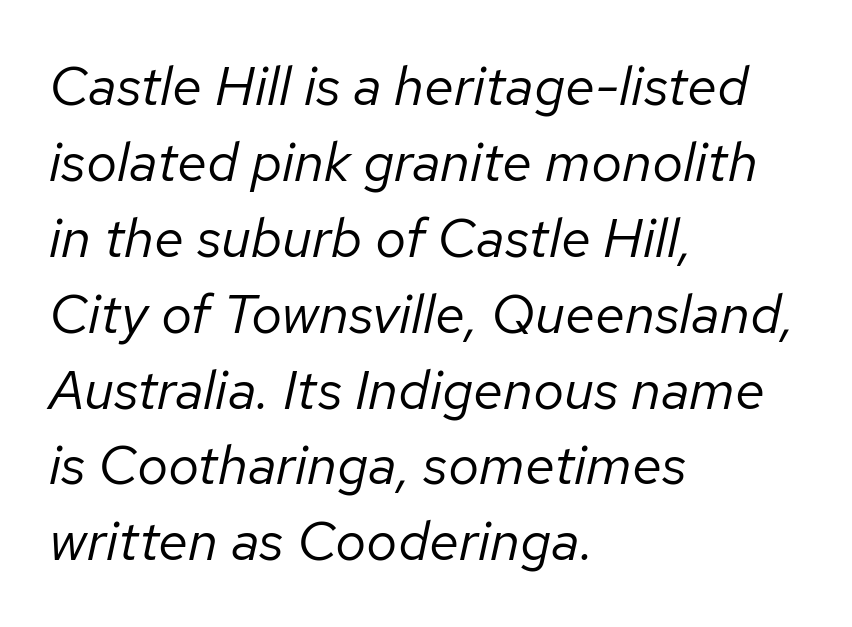
Q: Is the text bold? A: No.
Q: Is the text italic (slanted)? A: Yes, it leans right by about 12 degrees.
Q: Is the text underlined? A: No.
Q: How is the paragraph aligned? A: Left-aligned.
Q: Is the spacing between letters normal or unusually wide? A: Normal.
Q: Is the spacing between lines tight, normal or loose? A: Normal.
Q: Width (condensed, normal, or wide)? A: Normal.
Q: Stroke contrast? A: Low.
Q: x-height? A: Medium.
Q: Monospaced? A: No.
